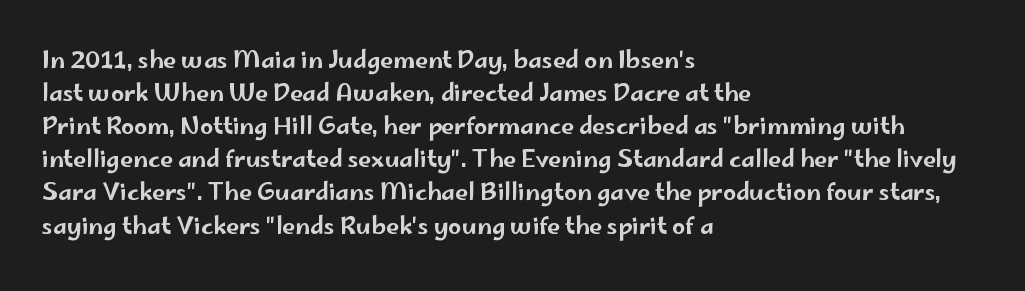
The image shows 23 px text type, upright; set left-aligned, normal line spacing (1.44x), normal letter spacing, not underlined.
